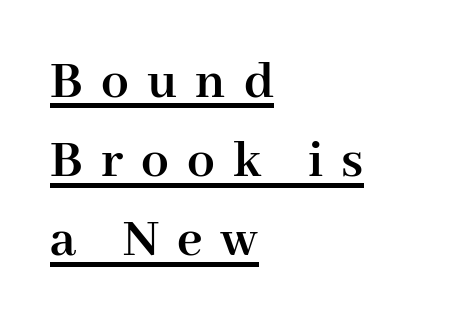
Q: Is the text bold? A: Yes.
Q: Is the text italic (slanted)? A: No, it is upright.
Q: Is the typeface a serif or a sans-serif typeface? A: Serif.
Q: Is the text underlined? A: Yes.
Q: How is the paragraph aligned? A: Left-aligned.
Q: Is the spacing between letters normal or unusually wide? A: Unusually wide.
Q: Is the spacing between lines tight, normal or loose? A: Normal.
Q: Width (condensed, normal, or wide)? A: Normal.
Q: Stroke contrast? A: High.
Q: x-height? A: Medium.
Q: Monospaced? A: No.
